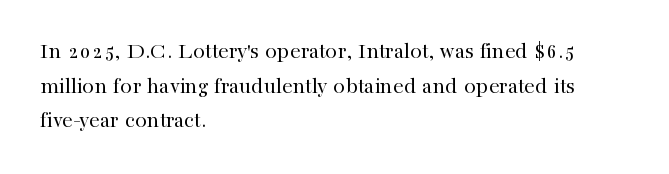
Regarding leading, the lines here are spaced in the standard way. The letters look calm and open, with moderate or lighter stems. Layout note: lines flush left. The rendering keeps characters at their native spacing. The lettering stays uniformly vertical, giving the passage a roman look. Underline: absent.
